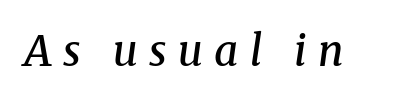
Q: Is the text bold? A: Semi-bold.
Q: Is the text italic (slanted)? A: Yes, it leans right by about 8 degrees.
Q: Is the typeface a serif or a sans-serif typeface? A: Serif.
Q: Is the text underlined? A: No.
Q: Is the spacing between letters normal or unusually wide? A: Unusually wide.
Q: Width (condensed, normal, or wide)? A: Normal.
Q: Stroke contrast? A: Medium.
Q: x-height? A: Medium.
Q: Monospaced? A: No.
